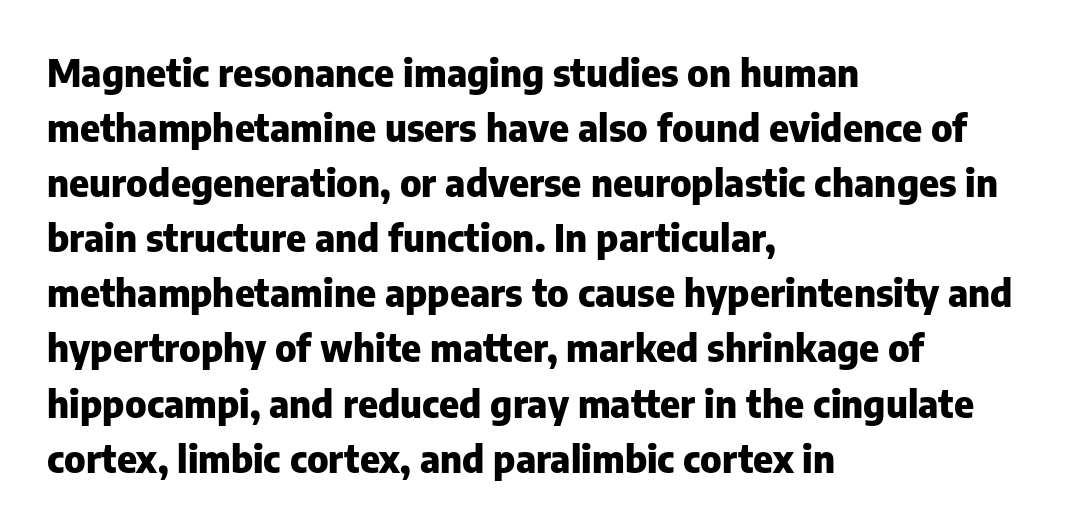
Q: Is the text bold? A: Yes.
Q: Is the text italic (slanted)? A: No, it is upright.
Q: Is the typeface a serif or a sans-serif typeface? A: Sans-serif.
Q: Is the text underlined? A: No.
Q: How is the paragraph aligned? A: Left-aligned.
Q: Is the spacing between letters normal or unusually wide? A: Normal.
Q: Is the spacing between lines tight, normal or loose? A: Normal.
Q: Width (condensed, normal, or wide)? A: Normal.
Q: Stroke contrast? A: Low.
Q: x-height? A: Medium.
Q: Monospaced? A: No.
